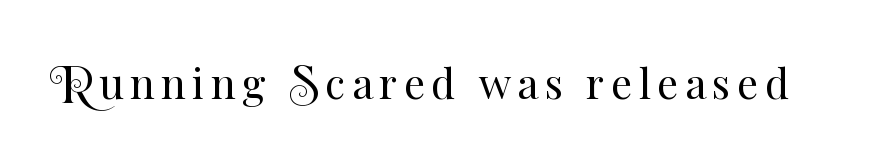
Q: Is the text bold? A: No.
Q: Is the text italic (slanted)? A: No, it is upright.
Q: Is the text underlined? A: No.
Q: Width (condensed, normal, or wide)? A: Normal.
Q: Stroke contrast? A: Medium.
Q: x-height? A: Small.
Q: Monospaced? A: No.
